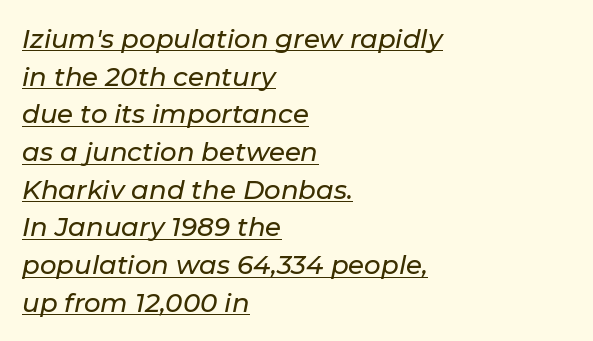
{"italic": "yes", "lean": "right", "slant_degrees": 11, "underline": "yes", "align": "left", "line_spacing": "normal", "line_spacing_ratio": 1.45, "letter_spacing": "normal", "letter_spacing_em": 0.0, "glyph_px": 26}
